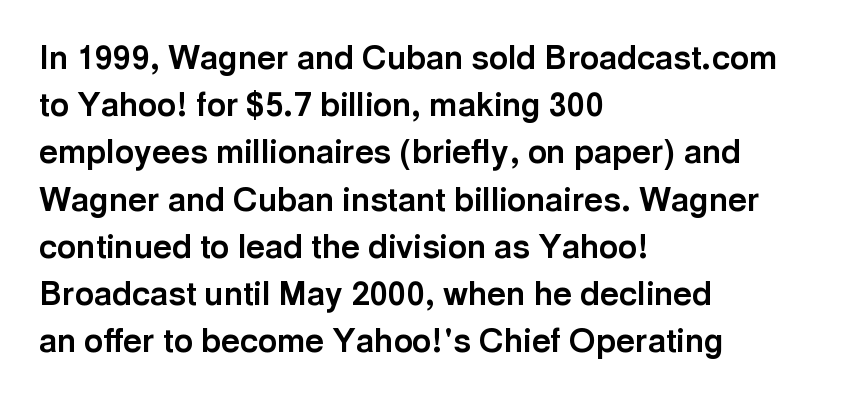
Q: Is the text bold? A: Yes.
Q: Is the text italic (slanted)? A: No, it is upright.
Q: Is the typeface a serif or a sans-serif typeface? A: Sans-serif.
Q: Is the text underlined? A: No.
Q: How is the paragraph aligned? A: Left-aligned.
Q: Is the spacing between letters normal or unusually wide? A: Normal.
Q: Is the spacing between lines tight, normal or loose? A: Normal.
Q: Width (condensed, normal, or wide)? A: Normal.
Q: x-height? A: Medium.
Q: Monospaced? A: No.
